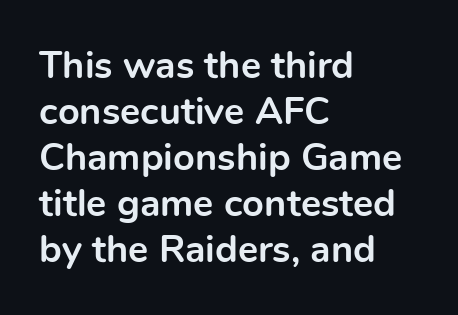
Regarding serifs, this sample does without them. Decoration check: the copy has no underline. Typesetter's note: full bold, strokes at maximum text heaviness. The typesetter chose a ragged-right arrangement here.
